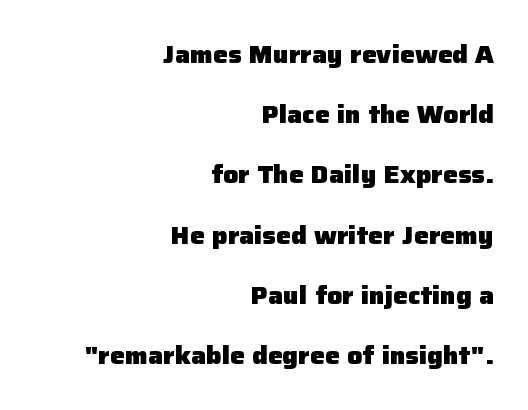
{"italic": "no", "bold": "yes", "underline": "no", "align": "right", "line_spacing": "loose", "line_spacing_ratio": 2.41, "letter_spacing": "normal", "letter_spacing_em": 0.0, "glyph_px": 25}
